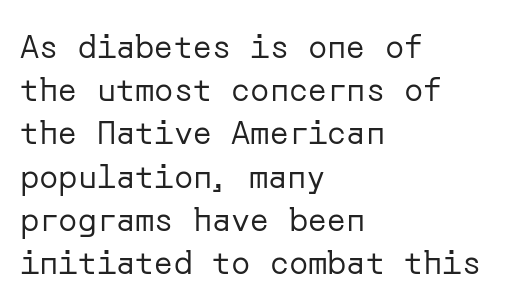
Q: Is the text bold? A: No.
Q: Is the text italic (slanted)? A: No, it is upright.
Q: Is the typeface a serif or a sans-serif typeface? A: Sans-serif.
Q: Is the text underlined? A: No.
Q: How is the paragraph aligned? A: Left-aligned.
Q: Is the spacing between letters normal or unusually wide? A: Normal.
Q: Is the spacing between lines tight, normal or loose? A: Normal.
Q: Width (condensed, normal, or wide)? A: Normal.
Q: Stroke contrast? A: Low.
Q: x-height? A: Medium.
